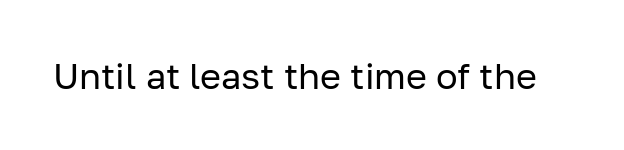
{"serif": "no", "italic": "no", "bold": "no", "weight": "regular", "width": "normal", "stroke_contrast": "low", "x_height": "medium", "monospaced": "no", "underline": "no", "letter_spacing": "normal", "letter_spacing_em": 0.0, "glyph_px": 36}
